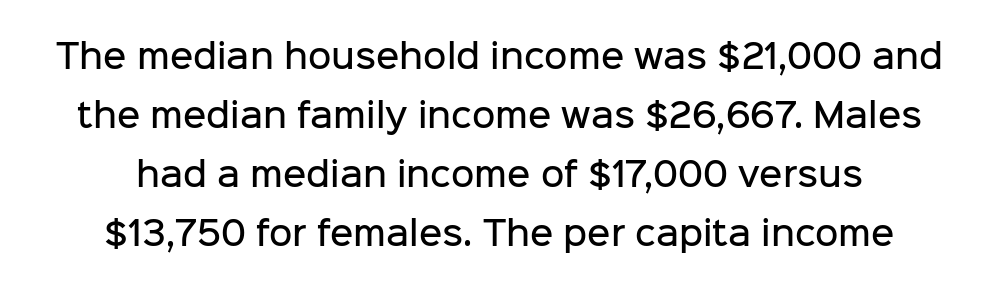
{"serif": "no", "italic": "no", "bold": "semi", "weight": "semibold", "width": "normal", "stroke_contrast": "low", "x_height": "medium", "monospaced": "no", "underline": "no", "line_spacing_ratio": 1.84, "letter_spacing": "normal", "letter_spacing_em": 0.0, "glyph_px": 32}
